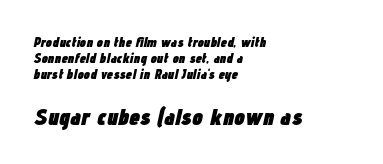
Q: Is the text bold? A: Yes.
Q: Is the text italic (slanted)? A: Yes, it leans right by about 12 degrees.
Q: Is the text underlined? A: No.
Q: How is the paragraph aligned? A: Left-aligned.
Q: Is the spacing between letters normal or unusually wide? A: Normal.
Q: Which block of text is set in a larger size, the first (top) or the second (bottom)? A: The second (bottom) one.
